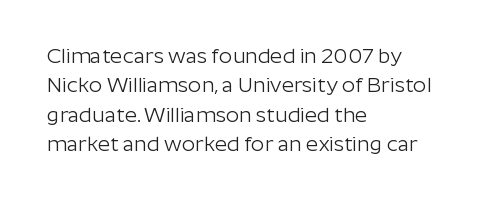
{"italic": "no", "bold": "no", "underline": "no", "align": "left", "line_spacing": "normal", "line_spacing_ratio": 1.4, "letter_spacing": "normal", "letter_spacing_em": 0.0, "glyph_px": 21}
